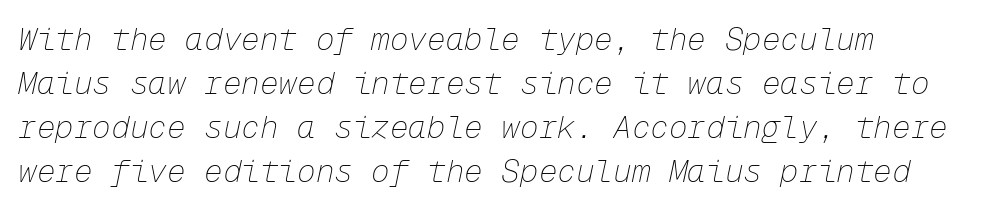
Q: Is the text bold? A: No.
Q: Is the text italic (slanted)? A: Yes, it leans right by about 12 degrees.
Q: Is the text underlined? A: No.
Q: How is the paragraph aligned? A: Left-aligned.
Q: Is the spacing between letters normal or unusually wide? A: Normal.
Q: Is the spacing between lines tight, normal or loose? A: Normal.
Q: Width (condensed, normal, or wide)? A: Normal.
Q: Stroke contrast? A: Low.
Q: x-height? A: Medium.
Q: Monospaced? A: Yes.
